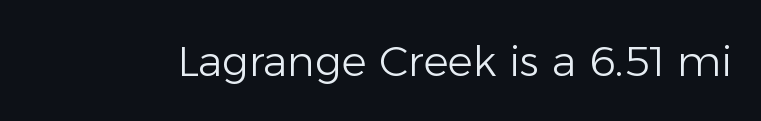
{"serif": "no", "italic": "no", "bold": "no", "weight": "light", "width": "normal", "stroke_contrast": "low", "x_height": "medium", "monospaced": "no", "underline": "no", "letter_spacing": "normal", "letter_spacing_em": 0.0, "glyph_px": 42}
